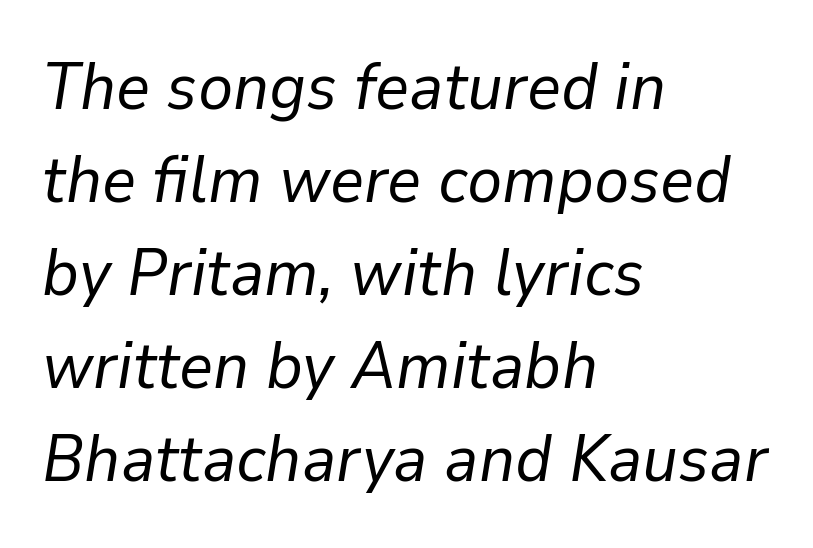
Q: Is the text bold? A: No.
Q: Is the text italic (slanted)? A: Yes, it leans right by about 9 degrees.
Q: Is the text underlined? A: No.
Q: How is the paragraph aligned? A: Left-aligned.
Q: Is the spacing between letters normal or unusually wide? A: Normal.
Q: Is the spacing between lines tight, normal or loose? A: Normal.
Q: Width (condensed, normal, or wide)? A: Normal.
Q: Stroke contrast? A: Low.
Q: x-height? A: Medium.
Q: Monospaced? A: No.
